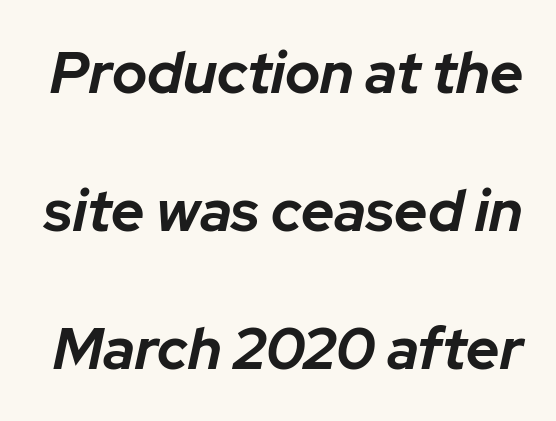
Q: Is the text bold? A: Yes.
Q: Is the text italic (slanted)? A: Yes, it leans right by about 12 degrees.
Q: Is the text underlined? A: No.
Q: Is the spacing between letters normal or unusually wide? A: Normal.
Q: Is the spacing between lines tight, normal or loose? A: Loose.
Q: Width (condensed, normal, or wide)? A: Normal.
Q: Stroke contrast? A: Low.
Q: x-height? A: Medium.
Q: Monospaced? A: No.
